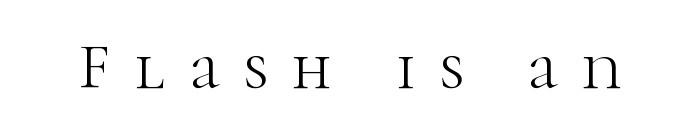
{"serif": "yes", "italic": "no", "bold": "no", "weight": "light", "width": "normal", "stroke_contrast": "high", "x_height": "medium", "monospaced": "no", "underline": "no", "letter_spacing": "wide", "letter_spacing_em": 0.38, "glyph_px": 64}
